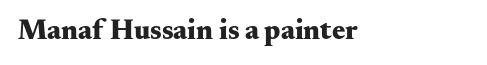
The image shows 28 px heavy, wide serif type, upright; set normal letter spacing, not underlined; medium stroke contrast and a small x-height.
